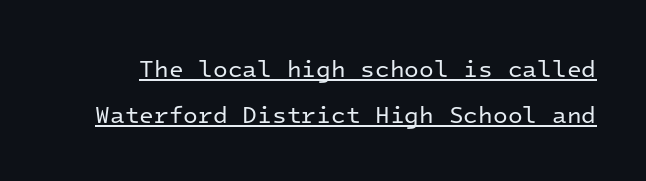
The image shows 24 px text type, upright; set loose line spacing (1.92x), normal letter spacing, underlined.
